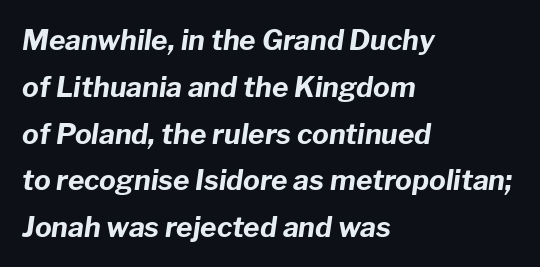
{"italic": "yes", "lean": "right", "slant_degrees": 8, "bold": "yes", "weight": "bold", "width": "normal", "stroke_contrast": "low", "x_height": "medium", "monospaced": "no", "underline": "no", "align": "left", "line_spacing": "normal", "line_spacing_ratio": 1.67, "letter_spacing": "normal", "letter_spacing_em": 0.0, "glyph_px": 28}
